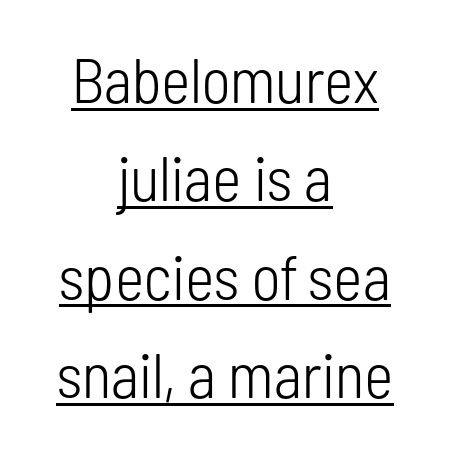
The image shows 63 px light, condensed sans-serif type, upright; set centered, normal line spacing (1.56x), normal letter spacing, underlined; low stroke contrast and a medium x-height.
